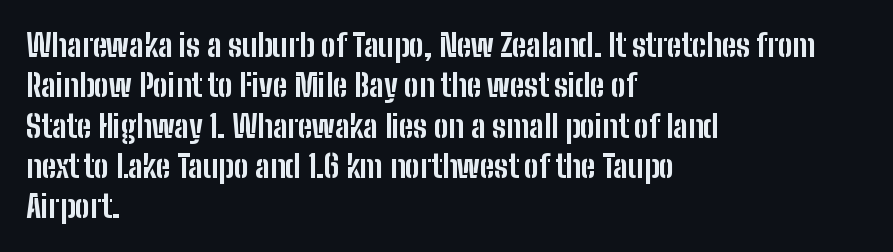
The gap between lines stays unmarked. A typesetter would mark this as roman, not italic. Thick stems and heavy bowls — unmistakably bold. Looks like regular typesetting: each glyph gets only the width it needs.
